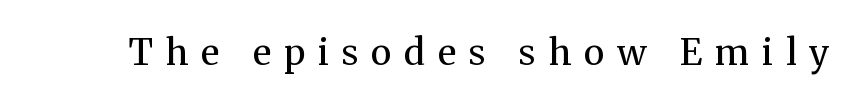
{"serif": "yes", "italic": "no", "bold": "no", "weight": "regular", "width": "normal", "stroke_contrast": "medium", "x_height": "medium", "monospaced": "no", "underline": "no", "letter_spacing": "wide", "letter_spacing_em": 0.36, "glyph_px": 36}
